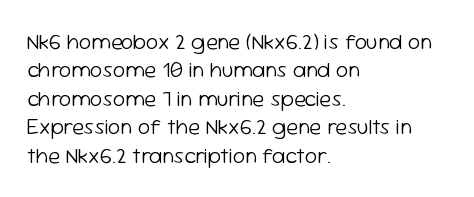
{"italic": "no", "bold": "no", "underline": "no", "align": "left", "line_spacing": "normal", "line_spacing_ratio": 1.29, "letter_spacing": "normal", "letter_spacing_em": 0.0, "glyph_px": 22}
